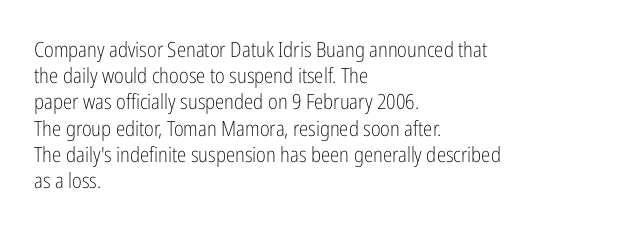
{"italic": "no", "bold": "no", "underline": "no", "align": "left", "line_spacing": "normal", "line_spacing_ratio": 1.25, "letter_spacing": "normal", "letter_spacing_em": 0.0, "glyph_px": 21}
